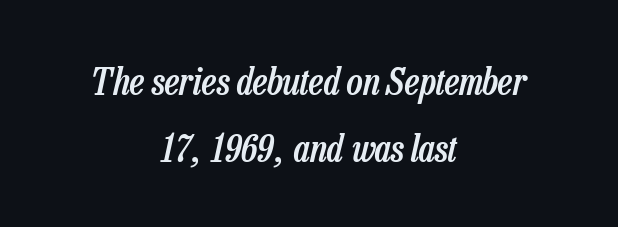
{"italic": "yes", "lean": "right", "slant_degrees": 13, "bold": "semi", "weight": "semibold", "width": "condensed", "stroke_contrast": "low", "x_height": "medium", "monospaced": "no", "underline": "no", "align": "center", "line_spacing_ratio": 1.77, "letter_spacing": "normal", "letter_spacing_em": 0.0, "glyph_px": 38}
